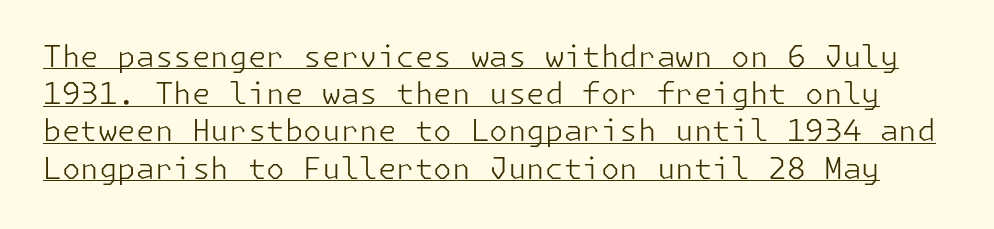
{"serif": "no", "italic": "no", "bold": "no", "weight": "light", "width": "normal", "stroke_contrast": "low", "x_height": "medium", "underline": "yes", "line_spacing_ratio": 1.24, "letter_spacing": "normal", "letter_spacing_em": 0.0, "glyph_px": 30}
